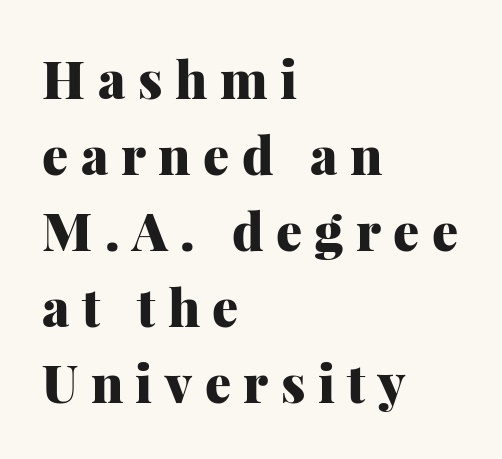
{"serif": "yes", "italic": "no", "bold": "yes", "weight": "heavy", "width": "normal", "stroke_contrast": "medium", "x_height": "medium", "monospaced": "no", "underline": "no", "align": "left", "line_spacing": "normal", "line_spacing_ratio": 1.46, "letter_spacing": "wide", "letter_spacing_em": 0.24, "glyph_px": 52}
